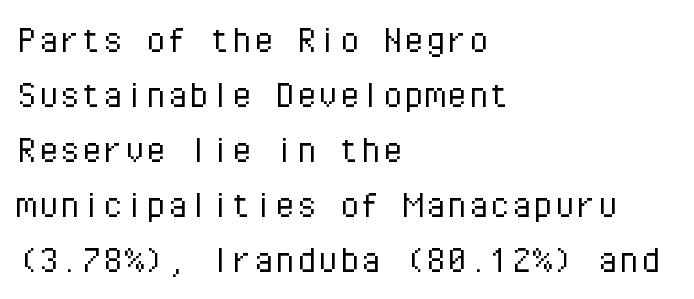
Q: Is the text bold? A: No.
Q: Is the text italic (slanted)? A: No, it is upright.
Q: Is the typeface a serif or a sans-serif typeface? A: Sans-serif.
Q: Is the text underlined? A: No.
Q: How is the paragraph aligned? A: Left-aligned.
Q: Is the spacing between letters normal or unusually wide? A: Normal.
Q: Is the spacing between lines tight, normal or loose? A: Normal.
Q: Width (condensed, normal, or wide)? A: Normal.
Q: Stroke contrast? A: Low.
Q: x-height? A: Medium.
Q: Monospaced? A: Yes.
